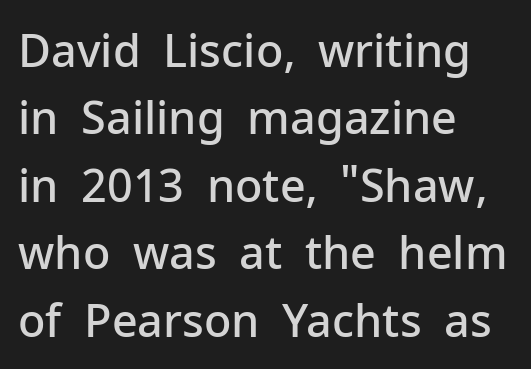
Q: Is the text bold? A: Semi-bold.
Q: Is the text italic (slanted)? A: No, it is upright.
Q: Is the typeface a serif or a sans-serif typeface? A: Sans-serif.
Q: Is the text underlined? A: No.
Q: How is the paragraph aligned? A: Left-aligned.
Q: Is the spacing between letters normal or unusually wide? A: Normal.
Q: Is the spacing between lines tight, normal or loose? A: Normal.
Q: Width (condensed, normal, or wide)? A: Normal.
Q: Stroke contrast? A: Low.
Q: x-height? A: Medium.
Q: Monospaced? A: No.
